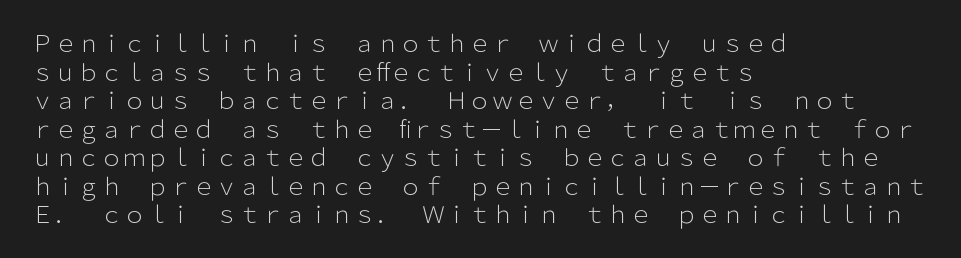
Q: Is the text bold? A: No.
Q: Is the text italic (slanted)? A: No, it is upright.
Q: Is the text underlined? A: No.
Q: How is the paragraph aligned? A: Left-aligned.
Q: Is the spacing between letters normal or unusually wide? A: Normal.
